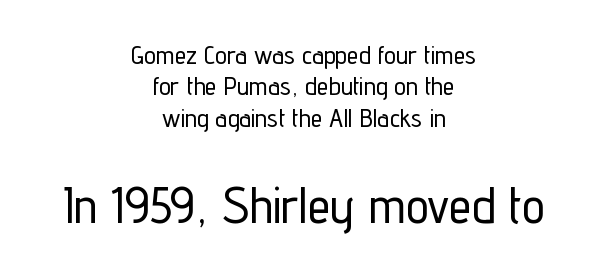
{"serif": "no", "italic": "no", "width": "condensed", "stroke_contrast": "low", "x_height": "medium", "monospaced": "no", "underline": "no", "align": "center", "line_spacing_ratio": 1.21, "letter_spacing": "normal", "letter_spacing_em": 0.0, "larger_block": "second", "size_ratio": 1.96, "glyph_px": 51}
